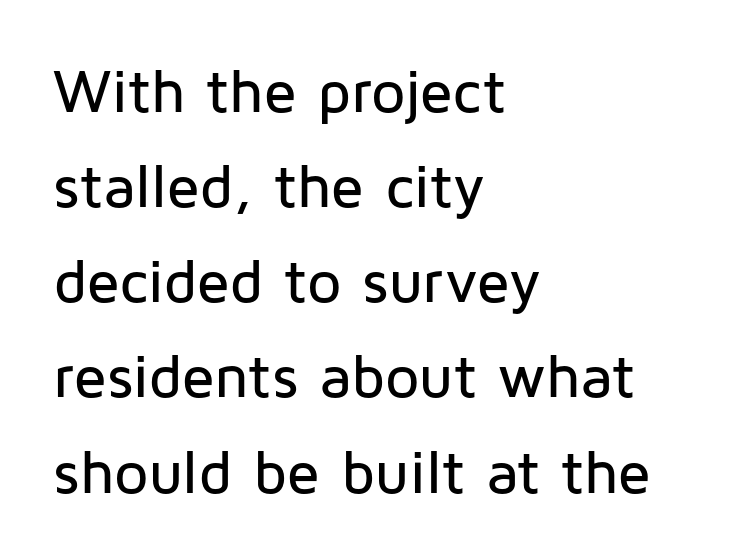
{"serif": "no", "italic": "no", "width": "normal", "stroke_contrast": "low", "x_height": "medium", "monospaced": "no", "underline": "no", "align": "left", "line_spacing": "normal", "line_spacing_ratio": 1.56, "letter_spacing": "normal", "letter_spacing_em": 0.0, "glyph_px": 61}
